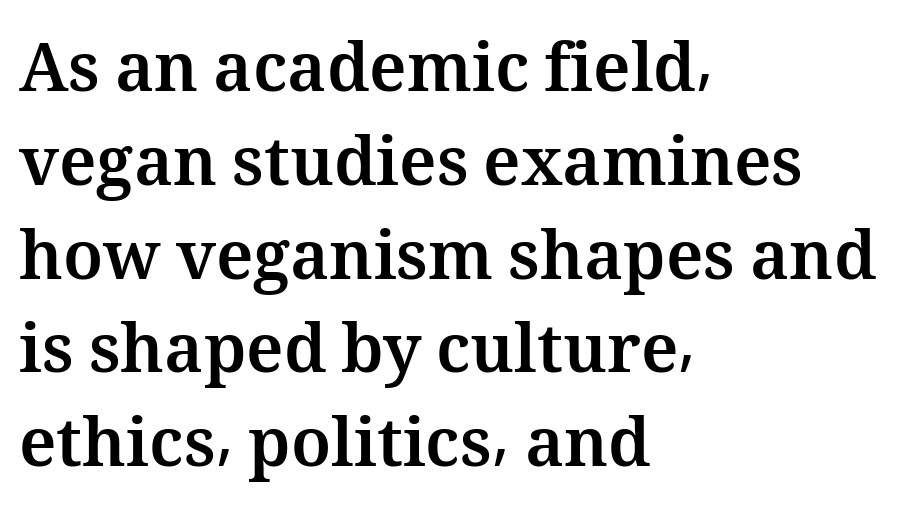
Students, this is bold: see how much ink each stroke carries. The rendering uses natural spacing where letterforms have individual widths. Summary of vertical rhythm: regular, with standard interline spacing. Notice how the stems are strictly vertical — no italics here. One-word summary of the alignment: left.
